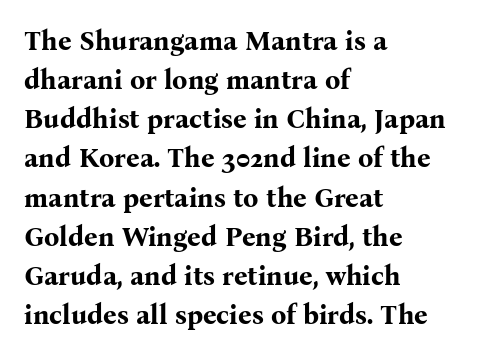
The image shows 27 px bold type, upright; set left-aligned, normal line spacing (1.45x), normal letter spacing, not underlined.
